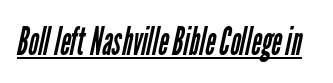
The image shows 39 px regular-weight, condensed sans-serif type; set normal letter spacing, underlined; low stroke contrast and a medium x-height.
